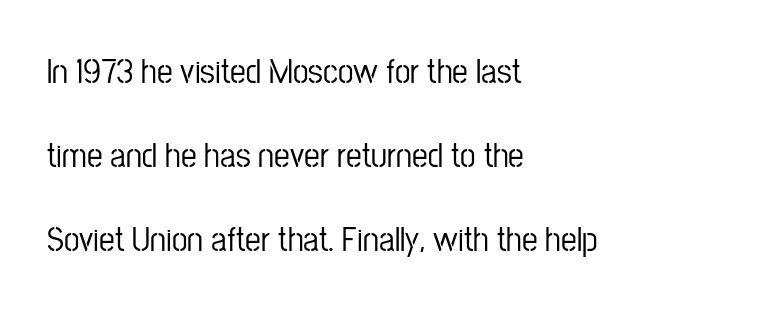
{"serif": "no", "italic": "no", "width": "condensed", "stroke_contrast": "low", "x_height": "medium", "monospaced": "no", "underline": "no", "align": "left", "line_spacing": "loose", "line_spacing_ratio": 2.4, "letter_spacing": "normal", "letter_spacing_em": 0.0, "glyph_px": 35}
